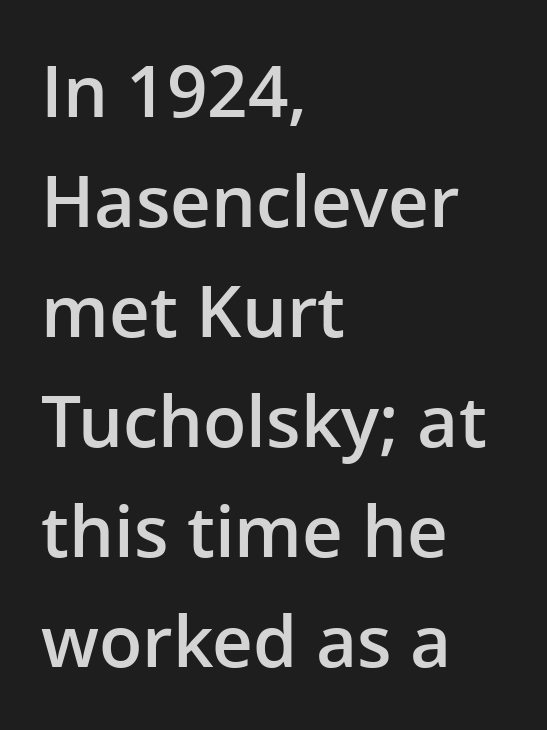
The image shows 71 px semibold sans-serif type, upright; set left-aligned, normal line spacing (1.55x), normal letter spacing, not underlined; low stroke contrast and a medium x-height.
